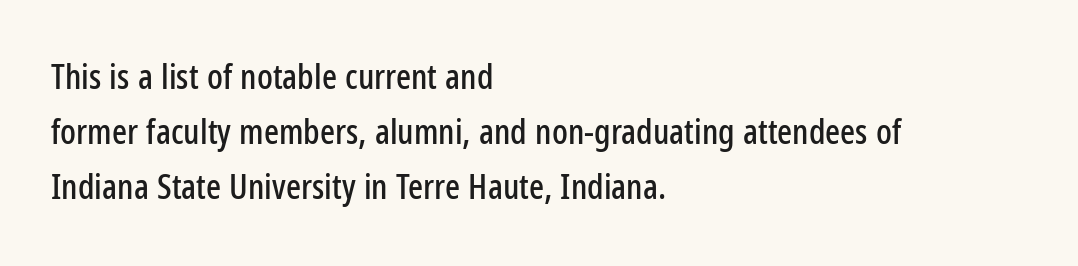
{"serif": "no", "italic": "no", "width": "condensed", "stroke_contrast": "low", "x_height": "medium", "monospaced": "no", "underline": "no", "align": "left", "line_spacing": "normal", "line_spacing_ratio": 1.57, "letter_spacing": "normal", "letter_spacing_em": 0.0, "glyph_px": 35}
